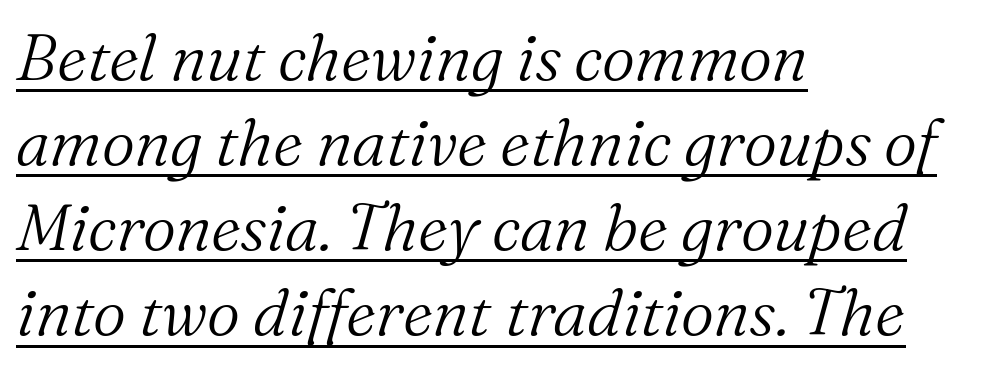
The weight would be labelled regular, book, light, or lighter still. These lines keep a tight, regular rhythm from letter to letter. The lettering tilts uniformly, giving the passage an italic look. Evenly set lines give the paragraph a standard silhouette.
